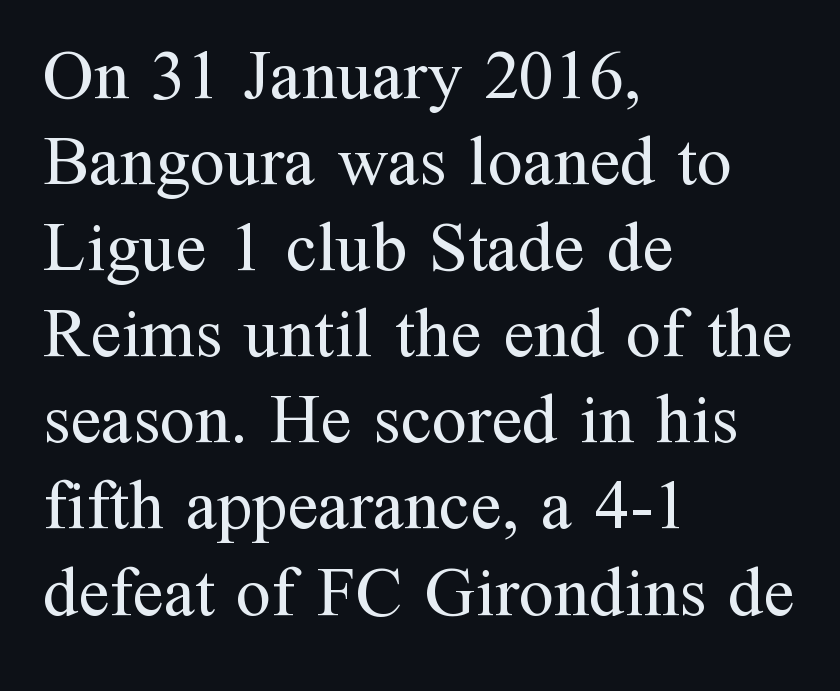
Q: Is the text bold? A: No.
Q: Is the text italic (slanted)? A: No, it is upright.
Q: Is the typeface a serif or a sans-serif typeface? A: Serif.
Q: Is the text underlined? A: No.
Q: How is the paragraph aligned? A: Left-aligned.
Q: Is the spacing between letters normal or unusually wide? A: Normal.
Q: Width (condensed, normal, or wide)? A: Normal.
Q: Stroke contrast? A: Medium.
Q: x-height? A: Medium.
Q: Monospaced? A: No.
